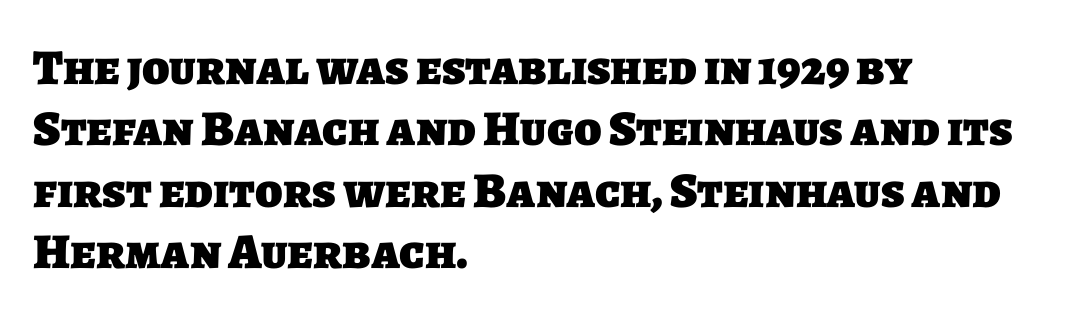
The image shows 50 px heavy sans-serif type; set left-aligned, line spacing 1.23x, normal letter spacing, not underlined; low stroke contrast and a large x-height.
